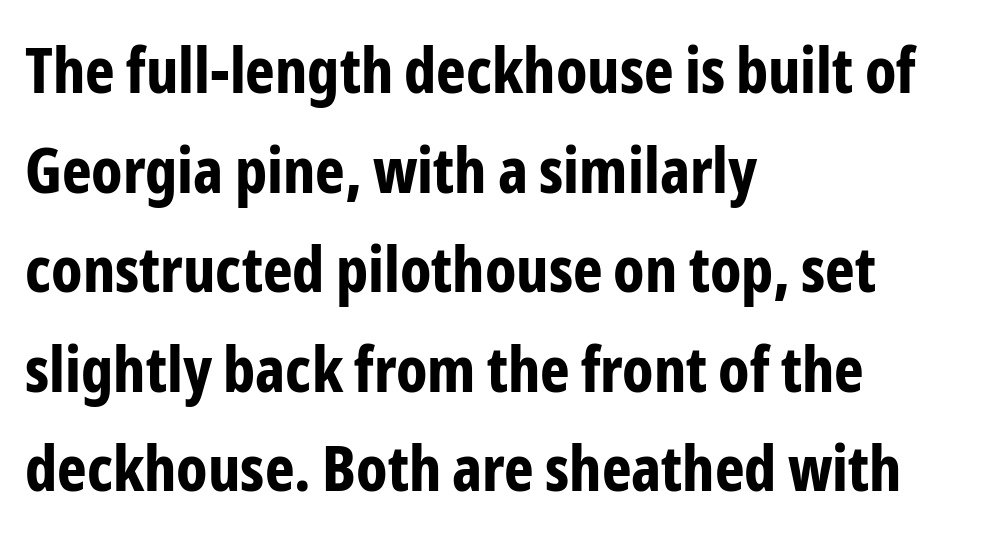
The image shows 63 px bold, condensed sans-serif type, upright; set left-aligned, normal line spacing (1.58x), normal letter spacing, not underlined; low stroke contrast and a medium x-height.
